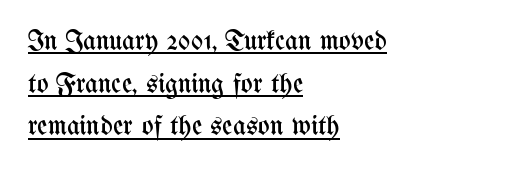
{"italic": "no", "bold": "no", "weight": "regular", "width": "condensed", "stroke_contrast": "medium", "x_height": "medium", "monospaced": "no", "underline": "yes", "align": "left", "line_spacing": "normal", "line_spacing_ratio": 1.52, "letter_spacing": "normal", "letter_spacing_em": 0.0, "glyph_px": 28}
